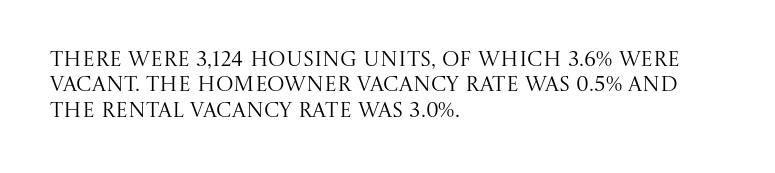
The image shows 21 px text type, upright; set left-aligned, line spacing 1.21x, normal letter spacing, not underlined.
